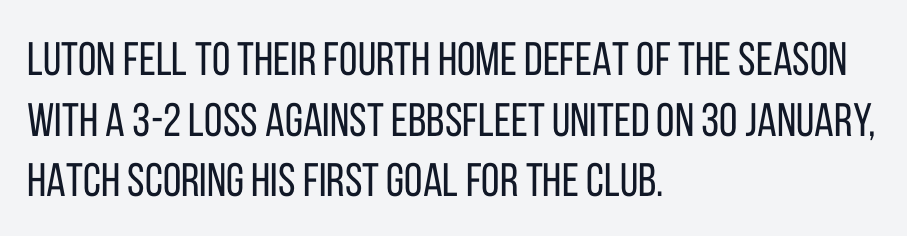
The zone under the glyphs is completely vacant. Nothing heavy about these letters — not bold at all. You can tell from the bare stems that sans-serif type was used. This block has exactly the height ordinary leading produces.
